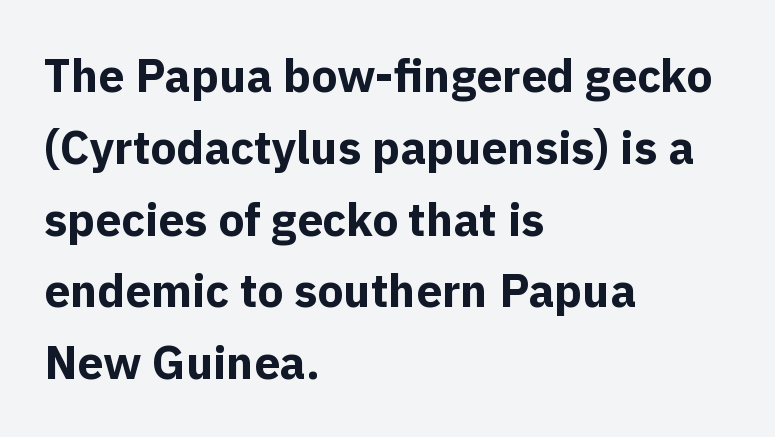
Q: Is the text bold? A: Yes.
Q: Is the text italic (slanted)? A: No, it is upright.
Q: Is the typeface a serif or a sans-serif typeface? A: Sans-serif.
Q: Is the text underlined? A: No.
Q: How is the paragraph aligned? A: Left-aligned.
Q: Is the spacing between letters normal or unusually wide? A: Normal.
Q: Is the spacing between lines tight, normal or loose? A: Normal.
Q: Width (condensed, normal, or wide)? A: Normal.
Q: x-height? A: Medium.
Q: Monospaced? A: No.
